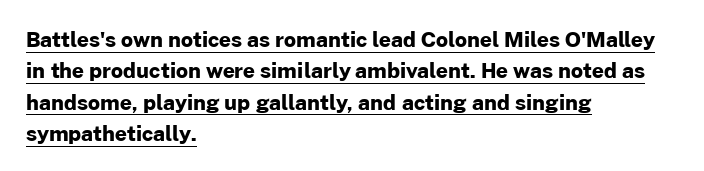
Q: Is the text bold? A: Yes.
Q: Is the text italic (slanted)? A: No, it is upright.
Q: Is the text underlined? A: Yes.
Q: How is the paragraph aligned? A: Left-aligned.
Q: Is the spacing between letters normal or unusually wide? A: Normal.
Q: Is the spacing between lines tight, normal or loose? A: Normal.
